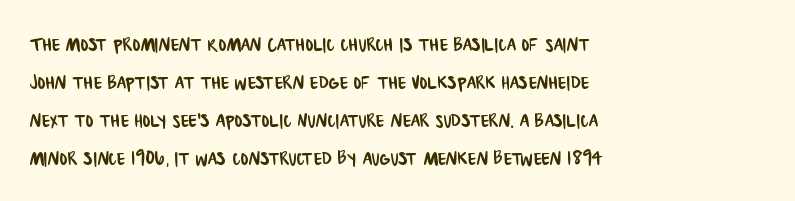
The image shows 24 px text type; set left-aligned, normal line spacing (1.58x), normal letter spacing, not underlined.
